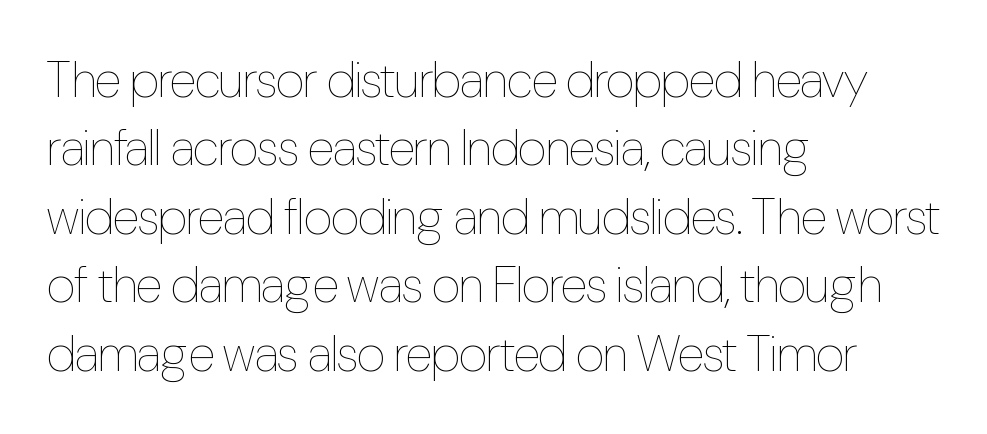
The image shows 50 px thin, condensed type, upright; set left-aligned, normal line spacing (1.37x), normal letter spacing, not underlined; low stroke contrast and a medium x-height.
